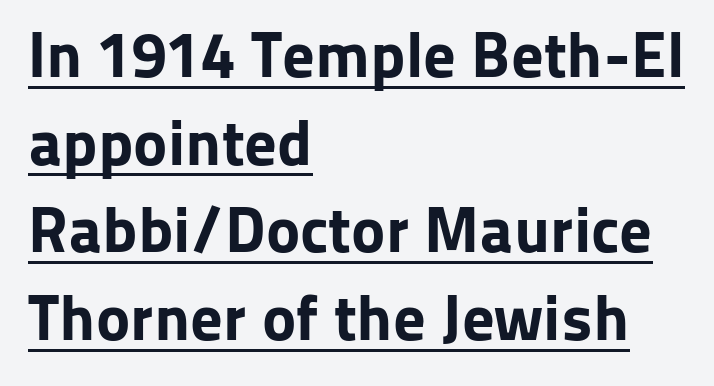
Q: Is the text bold? A: Yes.
Q: Is the text italic (slanted)? A: No, it is upright.
Q: Is the typeface a serif or a sans-serif typeface? A: Sans-serif.
Q: Is the text underlined? A: Yes.
Q: How is the paragraph aligned? A: Left-aligned.
Q: Is the spacing between letters normal or unusually wide? A: Normal.
Q: Is the spacing between lines tight, normal or loose? A: Normal.
Q: Width (condensed, normal, or wide)? A: Normal.
Q: Stroke contrast? A: Low.
Q: x-height? A: Medium.
Q: Monospaced? A: No.
